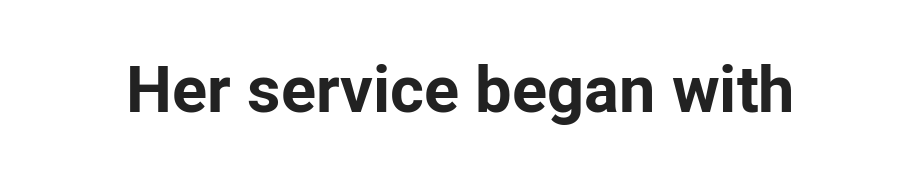
Standard letterfit; no display-style spreading of the glyphs. Character widths vary here, with narrow letters taking less room than wide ones. Emphasis by weight is at full strength: bold. The glyphs are unaccompanied by any horizontal stroke below them. Vertical strokes here are truly vertical. The font family rendered here belongs to the sans-serif group.
